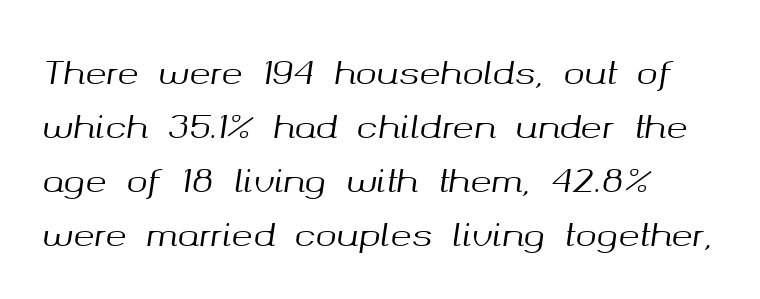
Regarding leading, the lines here are spaced in the standard way. Looking at the ascenders, they clearly lean. Honestly, the letter spacing is just normal — you wouldn't notice it. Here the designer chose a conventional face with non-uniform glyph widths. Lines of text with bare space underneath.
